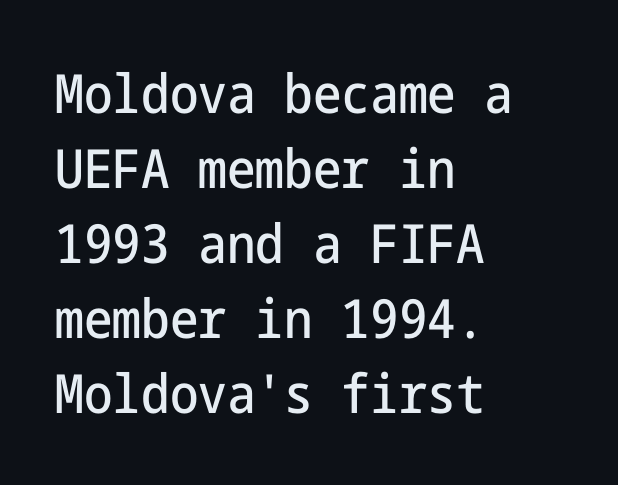
The image shows 54 px condensed sans-serif type, upright; set left-aligned, normal line spacing (1.39x), normal letter spacing, not underlined; low stroke contrast and a medium x-height.
